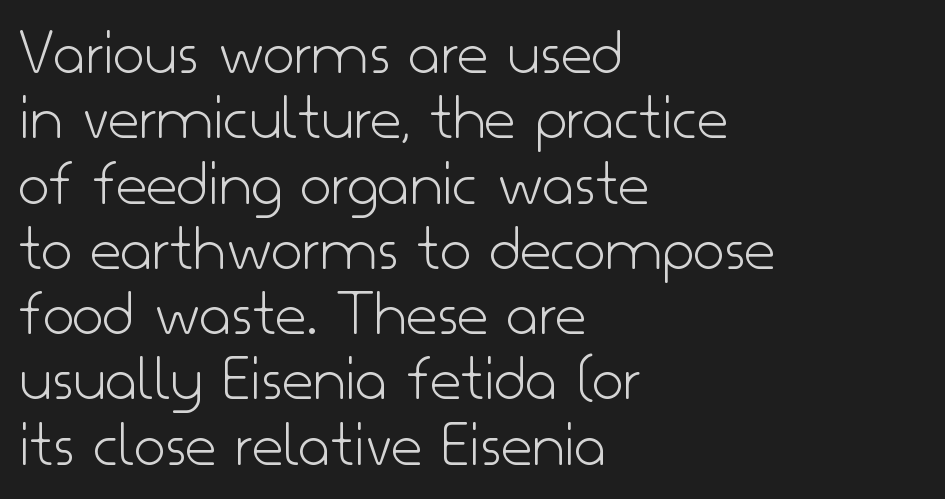
The image shows 68 px light sans-serif type, upright; set left-aligned, tight line spacing (0.96x), normal letter spacing, not underlined; low stroke contrast and a small x-height.
